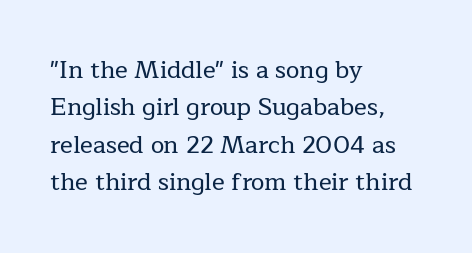
The image shows 24 px text type, upright; set left-aligned, normal line spacing (1.56x), normal letter spacing, not underlined.
